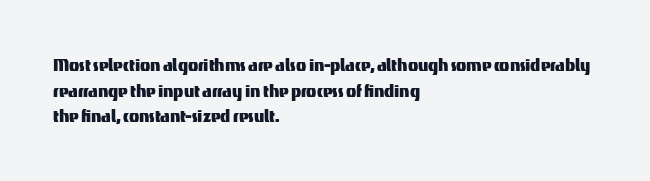
{"italic": "no", "underline": "no", "align": "left", "line_spacing_ratio": 1.22, "letter_spacing": "normal", "letter_spacing_em": 0.0, "glyph_px": 21}
